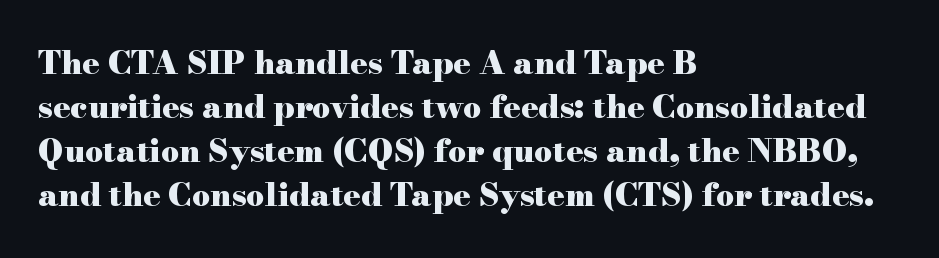
{"serif": "yes", "italic": "no", "bold": "yes", "weight": "heavy", "width": "wide", "stroke_contrast": "high", "x_height": "small", "monospaced": "no", "underline": "no", "align": "left", "line_spacing": "normal", "line_spacing_ratio": 1.38, "letter_spacing": "normal", "letter_spacing_em": 0.0, "glyph_px": 32}
